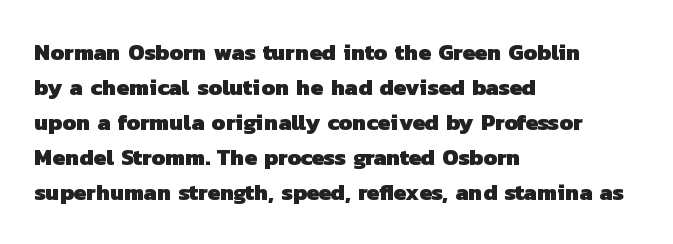
Each glyph is drawn with heavy, bold strokes. This rendering features lettering with no underline. Successive baselines arrive at the customary interval. Which margin do the lines hug? The left one — the right edge is uneven.
